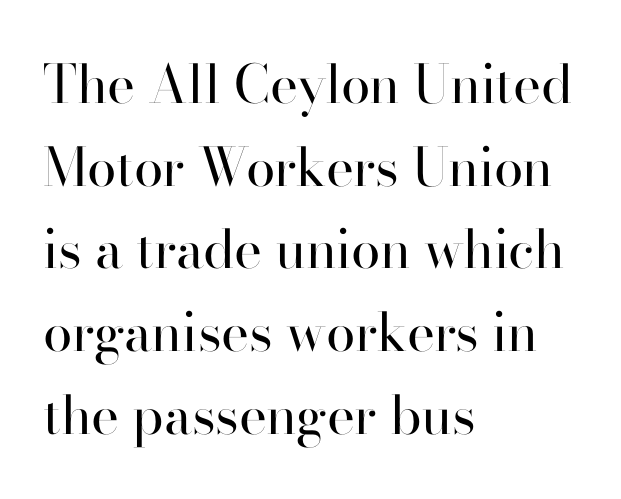
Q: Is the text bold? A: No.
Q: Is the text italic (slanted)? A: No, it is upright.
Q: Is the typeface a serif or a sans-serif typeface? A: Serif.
Q: Is the text underlined? A: No.
Q: How is the paragraph aligned? A: Left-aligned.
Q: Is the spacing between letters normal or unusually wide? A: Normal.
Q: Is the spacing between lines tight, normal or loose? A: Normal.
Q: Width (condensed, normal, or wide)? A: Normal.
Q: Stroke contrast? A: High.
Q: x-height? A: Small.
Q: Monospaced? A: No.
